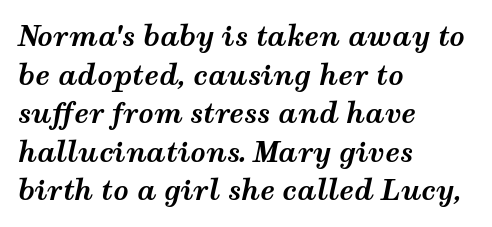
The words here are not underlined. The face used here has a pronounced slope to its letters. Summary of vertical rhythm: regular, with standard interline spacing. Emphasis by weight is at full strength: bold.
